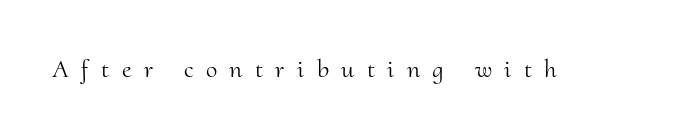
Q: Is the text bold? A: No.
Q: Is the text italic (slanted)? A: No, it is upright.
Q: Is the text underlined? A: No.
Q: Is the spacing between letters normal or unusually wide? A: Unusually wide.
